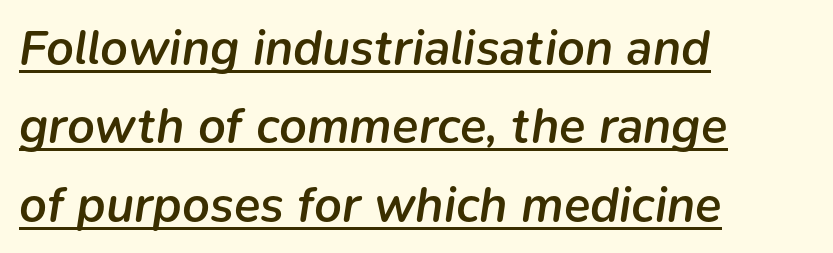
A typesetter would call this proportional, since set widths differ per character. The tracking reads as untouched default to a designer's eye. A baseline rule has been typeset under these characters. How heavy is the stroke? Medium-heavy — a semibold, shy of bold. Is the block centered? No — it sits flush against the left margin.
